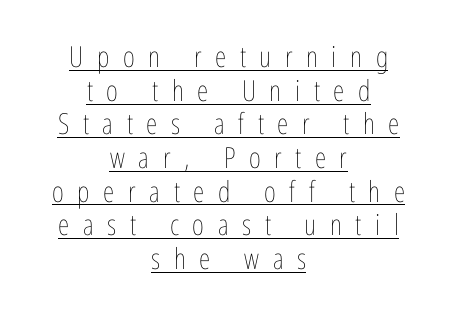
Q: Is the text bold? A: No.
Q: Is the text italic (slanted)? A: No, it is upright.
Q: Is the text underlined? A: Yes.
Q: How is the paragraph aligned? A: Centered.
Q: Is the spacing between letters normal or unusually wide? A: Unusually wide.
Q: Width (condensed, normal, or wide)? A: Condensed.
Q: Stroke contrast? A: Low.
Q: x-height? A: Medium.
Q: Monospaced? A: No.
